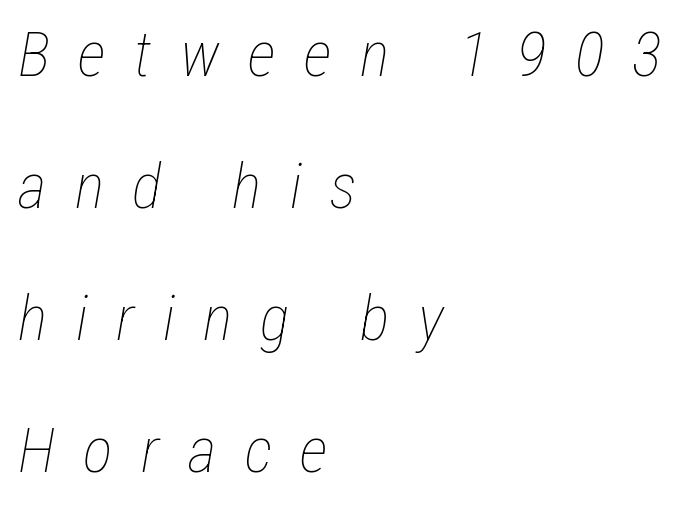
Lines of text with bare space underneath. Typeset ragged right — the left edge is the straight one. Posture: slanted. No letter is thick-stroked: the sample isn't bold. Successive baselines arrive slowly, with a big drop between each.
